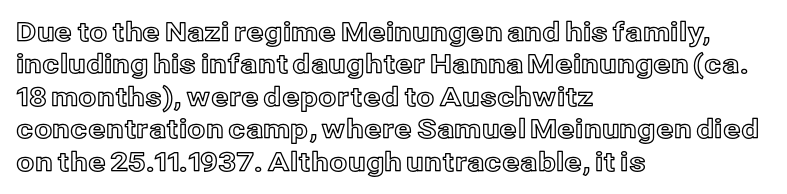
These lines sit exactly where default settings would place them. The letters stand upright; this is a roman face. Typeset ragged right — the left edge is the straight one. Just letters on the line, the space beneath them empty. Caption: standard tracking, unaltered.
